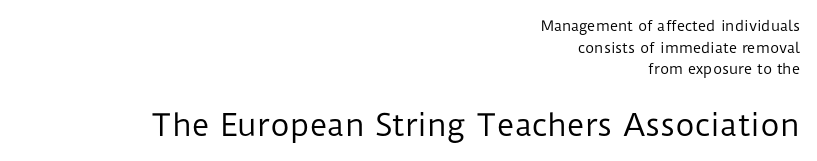
Q: Is the text bold? A: No.
Q: Is the text italic (slanted)? A: No, it is upright.
Q: Is the typeface a serif or a sans-serif typeface? A: Sans-serif.
Q: Is the text underlined? A: No.
Q: How is the paragraph aligned? A: Right-aligned.
Q: Is the spacing between letters normal or unusually wide? A: Normal.
Q: Is the spacing between lines tight, normal or loose? A: Normal.
Q: Which block of text is set in a larger size, the first (top) or the second (bottom)? A: The second (bottom) one.
Q: Width (condensed, normal, or wide)? A: Normal.
Q: Stroke contrast? A: Low.
Q: x-height? A: Medium.
Q: Monospaced? A: No.
